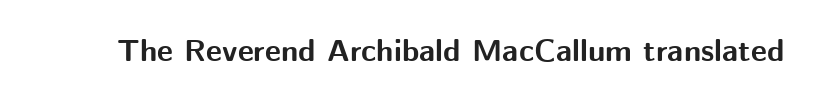
{"serif": "no", "italic": "no", "bold": "yes", "weight": "bold", "width": "normal", "stroke_contrast": "medium", "x_height": "medium", "monospaced": "no", "underline": "no", "letter_spacing": "normal", "letter_spacing_em": 0.0, "glyph_px": 31}
